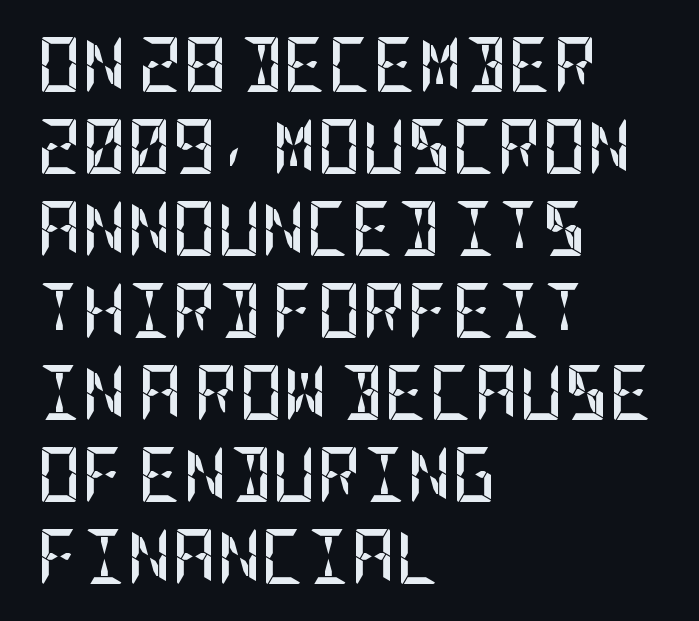
The image shows 55 px semibold, condensed sans-serif type, upright; set left-aligned, normal line spacing (1.49x), normal letter spacing, not underlined; low stroke contrast and a large x-height.
